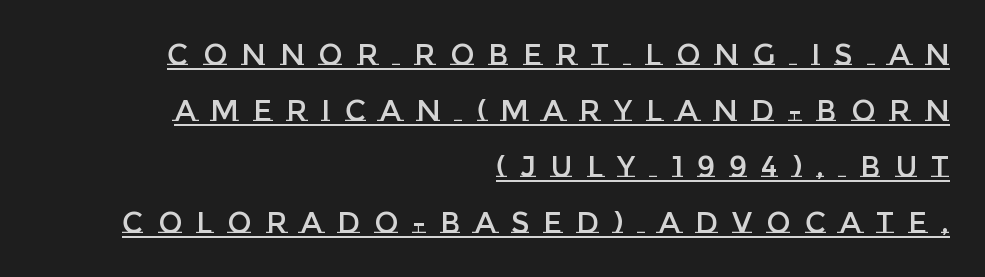
Q: Is the text italic (slanted)? A: No, it is upright.
Q: Is the text underlined? A: Yes.
Q: How is the paragraph aligned? A: Right-aligned.
Q: Is the spacing between letters normal or unusually wide? A: Unusually wide.
Q: Is the spacing between lines tight, normal or loose? A: Loose.
Q: Width (condensed, normal, or wide)? A: Normal.
Q: Stroke contrast? A: Low.
Q: x-height? A: Large.
Q: Monospaced? A: No.
